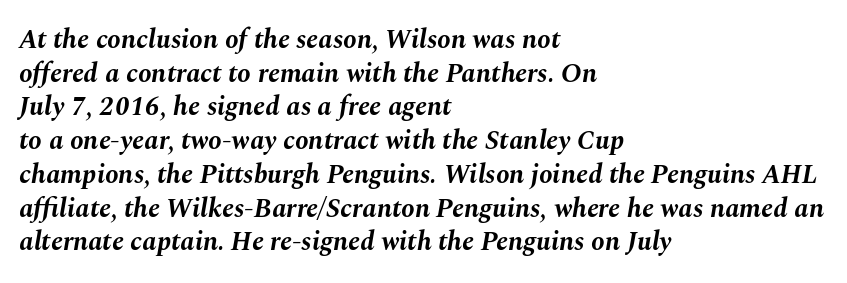
Typesetter's note: full bold, strokes at maximum text heaviness. In terms of letterspacing, this is plain default setting. Normally led — the rows are evenly, conventionally spaced. A student would call this left alignment; a typographer would say flush left, rag right.
